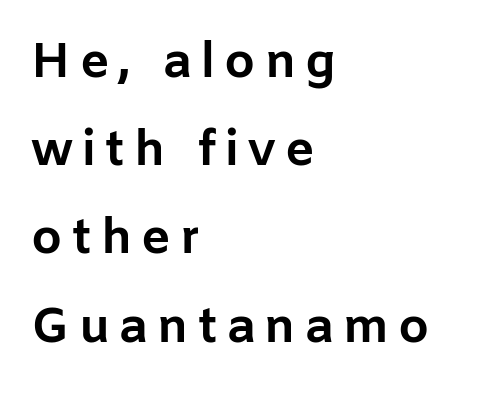
Q: Is the text bold? A: Yes.
Q: Is the text italic (slanted)? A: No, it is upright.
Q: Is the typeface a serif or a sans-serif typeface? A: Sans-serif.
Q: Is the text underlined? A: No.
Q: How is the paragraph aligned? A: Left-aligned.
Q: Width (condensed, normal, or wide)? A: Normal.
Q: Stroke contrast? A: Low.
Q: x-height? A: Medium.
Q: Monospaced? A: No.
